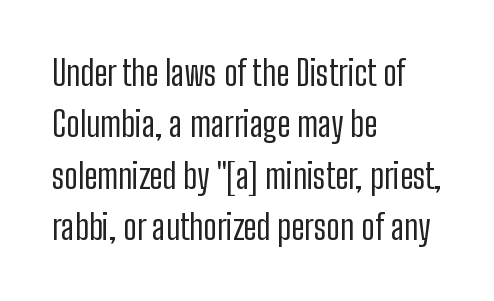
Nope, not italic — everything's standing straight. Characters follow at the spacing the type designer built in. Which margin do the lines hug? The left one — the right edge is uneven. Horizontal bands of white between lines are of average thickness.
